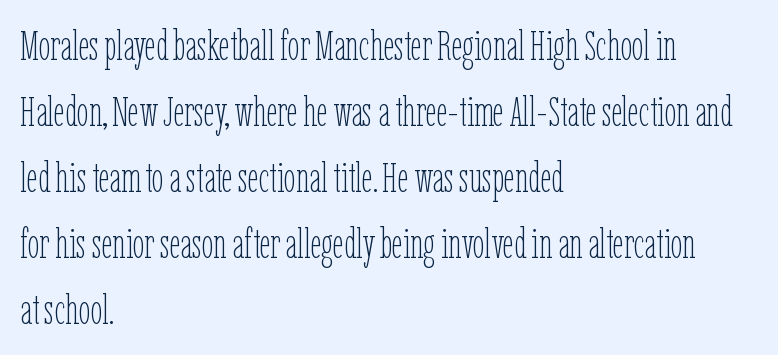
{"italic": "no", "bold": "no", "weight": "thin", "width": "condensed", "stroke_contrast": "low", "x_height": "medium", "monospaced": "no", "underline": "no", "align": "left", "line_spacing": "normal", "line_spacing_ratio": 1.57, "letter_spacing": "normal", "letter_spacing_em": 0.0, "glyph_px": 42}
